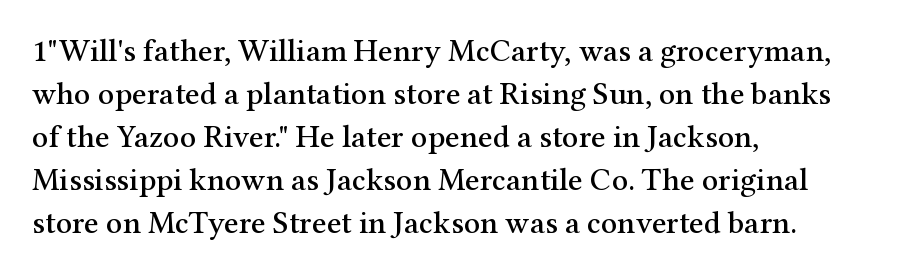
{"serif": "yes", "italic": "no", "width": "normal", "stroke_contrast": "medium", "x_height": "medium", "monospaced": "no", "underline": "no", "align": "left", "line_spacing": "normal", "line_spacing_ratio": 1.34, "letter_spacing": "normal", "letter_spacing_em": 0.0, "glyph_px": 32}
